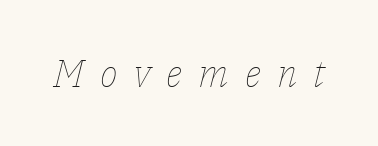
Short note: letters widely spaced. The space directly below the letters is spotless. Do the characters align in a grid? No, the font is proportional. Posture: slanted. Vertical stems look standard width or narrower in stroke.
